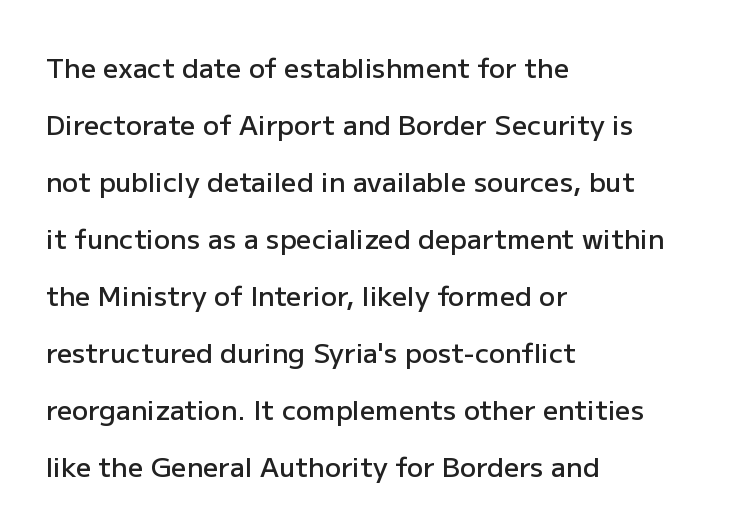
{"italic": "no", "bold": "semi", "underline": "no", "align": "left", "line_spacing": "loose", "line_spacing_ratio": 2.11, "letter_spacing": "normal", "letter_spacing_em": 0.0, "glyph_px": 27}
